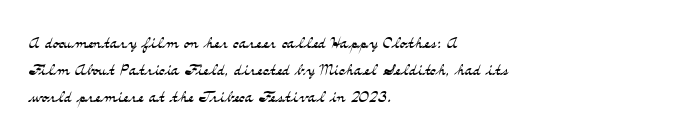
The image shows 22 px text type; set left-aligned, line spacing 1.23x, normal letter spacing, not underlined.
